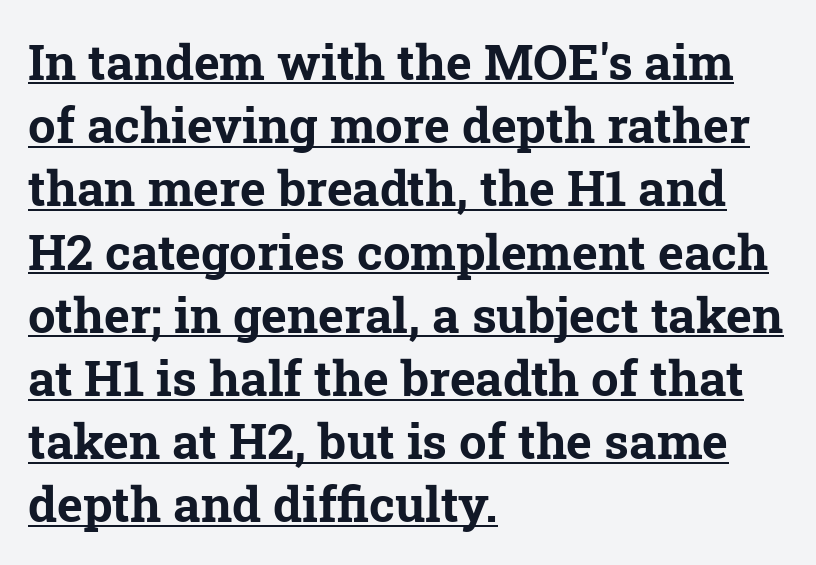
Q: Is the text bold? A: Yes.
Q: Is the typeface a serif or a sans-serif typeface? A: Serif.
Q: Is the text underlined? A: Yes.
Q: How is the paragraph aligned? A: Left-aligned.
Q: Is the spacing between letters normal or unusually wide? A: Normal.
Q: Is the spacing between lines tight, normal or loose? A: Normal.
Q: Width (condensed, normal, or wide)? A: Normal.
Q: Stroke contrast? A: Low.
Q: x-height? A: Medium.
Q: Monospaced? A: No.
